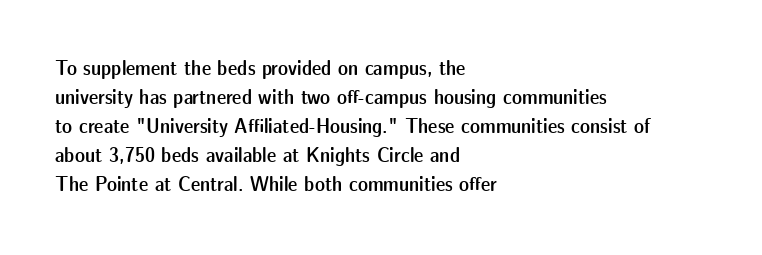
These lines keep a tight, regular rhythm from letter to letter. If you drew a ruler down the left edge, every line would touch it. Compared with an ordinary text face, these strokes are moderately heavier — a semibold. Whoever set this chose a conventional vertical rhythm. The glyphs are unaccompanied by any horizontal stroke below them.
